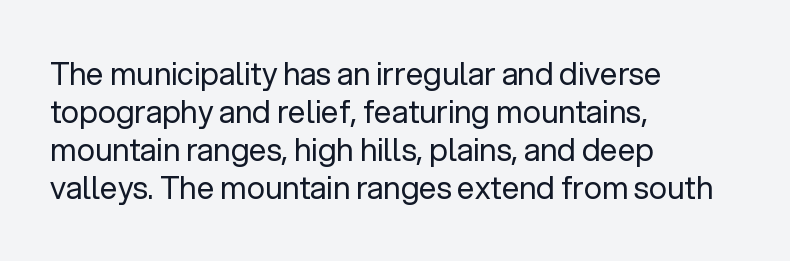
The image shows 31 px regular-weight sans-serif type, upright; set left-aligned, line spacing 1.23x, normal letter spacing, not underlined; low stroke contrast and a medium x-height.
